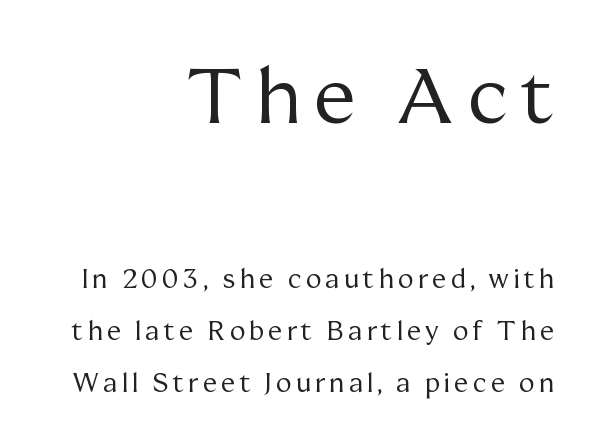
{"serif": "yes", "italic": "no", "bold": "no", "weight": "regular", "width": "normal", "stroke_contrast": "medium", "x_height": "medium", "monospaced": "no", "underline": "no", "align": "right", "line_spacing": "loose", "line_spacing_ratio": 2.0, "larger_block": "first", "size_ratio": 2.96, "glyph_px": 77}
